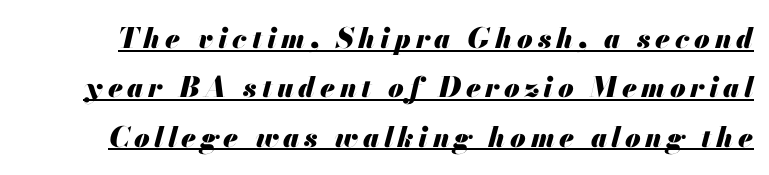
The image shows 28 px heavy type, italic (leaning right); set line spacing 1.76x, underlined; medium stroke contrast and a small x-height.
